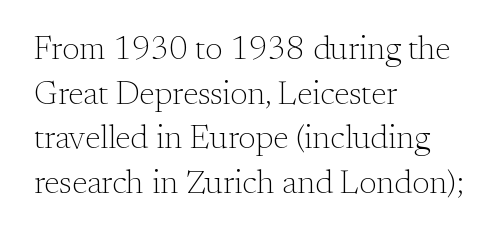
Q: Is the text bold? A: No.
Q: Is the text italic (slanted)? A: No, it is upright.
Q: Is the typeface a serif or a sans-serif typeface? A: Serif.
Q: Is the text underlined? A: No.
Q: How is the paragraph aligned? A: Left-aligned.
Q: Is the spacing between letters normal or unusually wide? A: Normal.
Q: Is the spacing between lines tight, normal or loose? A: Normal.
Q: Width (condensed, normal, or wide)? A: Normal.
Q: Stroke contrast? A: Medium.
Q: x-height? A: Small.
Q: Monospaced? A: No.
